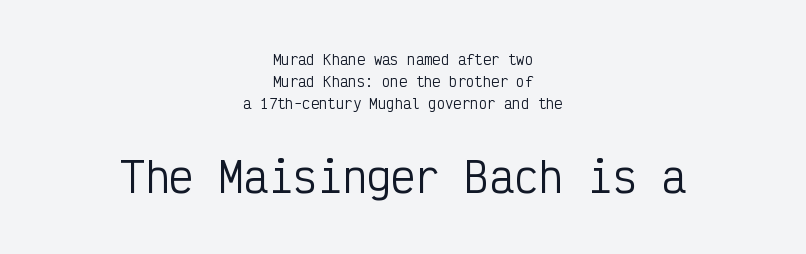
{"serif": "no", "italic": "no", "bold": "no", "weight": "regular", "width": "condensed", "stroke_contrast": "low", "x_height": "medium", "monospaced": "yes", "underline": "no", "align": "center", "line_spacing": "normal", "line_spacing_ratio": 1.56, "letter_spacing": "normal", "letter_spacing_em": 0.0, "larger_block": "second", "size_ratio": 2.93, "glyph_px": 41}
